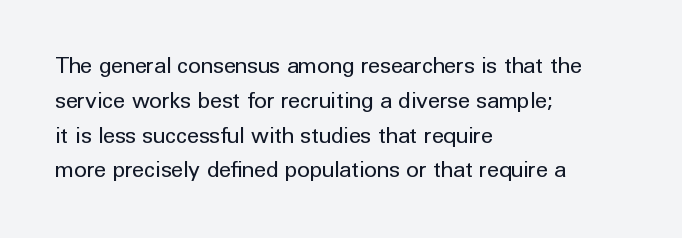
The image shows 22 px text type, upright; set left-aligned, normal line spacing (1.58x), normal letter spacing, not underlined.
